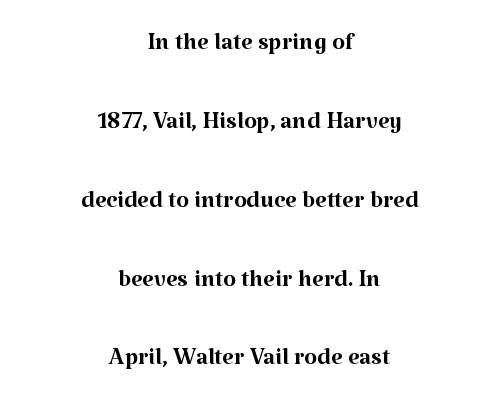
The image shows 33 px regular-weight serif type, upright; set centered, loose line spacing (2.39x), normal letter spacing, not underlined; medium stroke contrast and a medium x-height.
